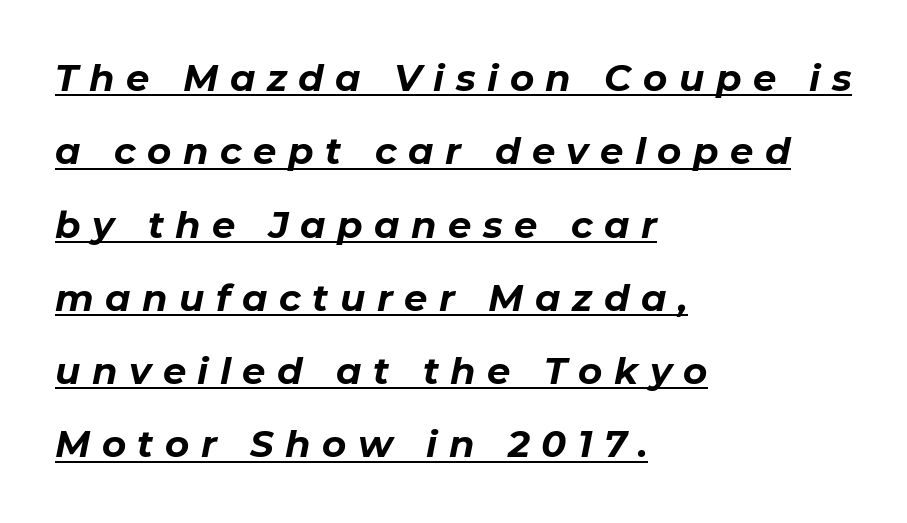
The vertical gap from one line to the next is large. You can tell it's italic because the verticals aren't actually vertical. Left-aligned paragraph, ragged on the right. How are the letters spaced? Widely, with obvious added tracking.
